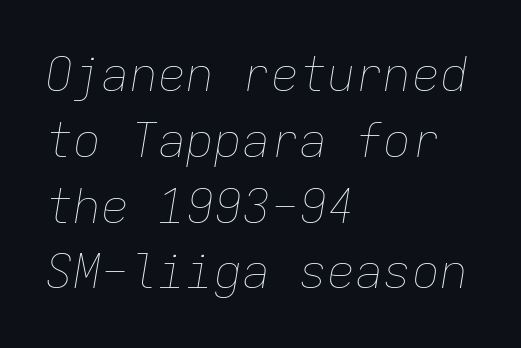
The image shows 47 px thin type, italic (leaning right), monospaced; set left-aligned, normal line spacing (1.4x), normal letter spacing, not underlined; low stroke contrast and a medium x-height.
